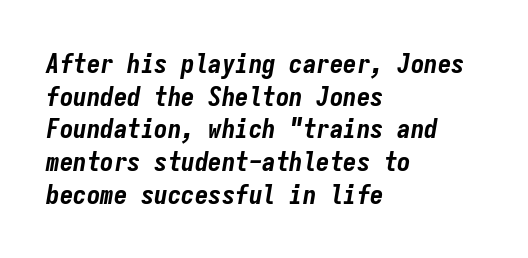
The horizontal fit of the characters is conventional and even. Every character sits at an angle, as italics do. A classic flush-left, rag-right setting is used for this passage. A full-strength bold gives these letters their thick strokes.
